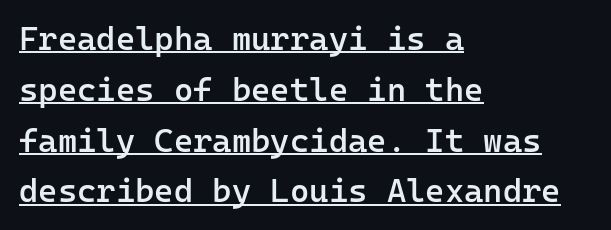
{"serif": "no", "italic": "no", "bold": "semi", "weight": "semibold", "width": "normal", "stroke_contrast": "low", "x_height": "medium", "monospaced": "yes", "underline": "yes", "align": "left", "line_spacing": "normal", "line_spacing_ratio": 1.54, "letter_spacing": "normal", "letter_spacing_em": 0.0, "glyph_px": 33}
